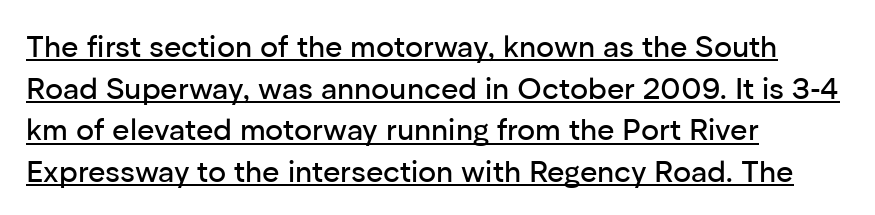
{"serif": "no", "italic": "no", "width": "normal", "stroke_contrast": "low", "x_height": "medium", "monospaced": "no", "underline": "yes", "align": "left", "line_spacing": "normal", "line_spacing_ratio": 1.39, "letter_spacing": "normal", "letter_spacing_em": 0.0, "glyph_px": 30}
